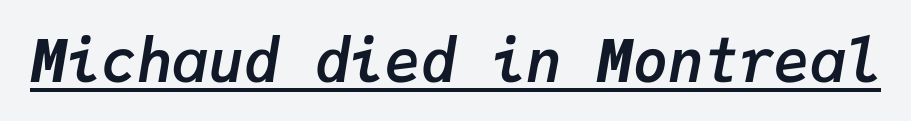
{"italic": "yes", "lean": "right", "slant_degrees": 9, "bold": "yes", "weight": "semibold", "width": "normal", "stroke_contrast": "low", "x_height": "medium", "monospaced": "yes", "underline": "yes", "letter_spacing": "normal", "letter_spacing_em": 0.0, "glyph_px": 59}
